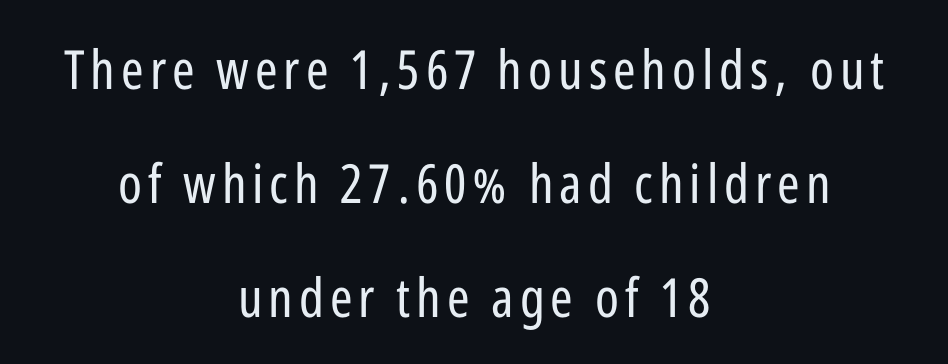
Q: Is the text bold? A: No.
Q: Is the text italic (slanted)? A: No, it is upright.
Q: Is the typeface a serif or a sans-serif typeface? A: Sans-serif.
Q: Is the text underlined? A: No.
Q: How is the paragraph aligned? A: Centered.
Q: Is the spacing between lines tight, normal or loose? A: Loose.
Q: Width (condensed, normal, or wide)? A: Condensed.
Q: Stroke contrast? A: Low.
Q: x-height? A: Medium.
Q: Monospaced? A: No.
